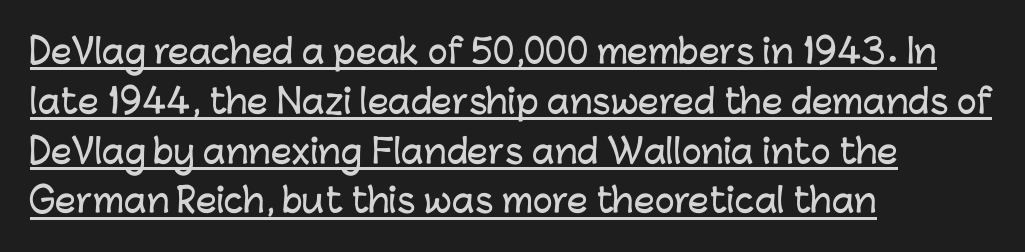
Q: Is the text italic (slanted)? A: No, it is upright.
Q: Is the typeface a serif or a sans-serif typeface? A: Sans-serif.
Q: Is the text underlined? A: Yes.
Q: How is the paragraph aligned? A: Left-aligned.
Q: Is the spacing between letters normal or unusually wide? A: Normal.
Q: Is the spacing between lines tight, normal or loose? A: Normal.
Q: Width (condensed, normal, or wide)? A: Normal.
Q: Stroke contrast? A: Low.
Q: x-height? A: Medium.
Q: Monospaced? A: No.
